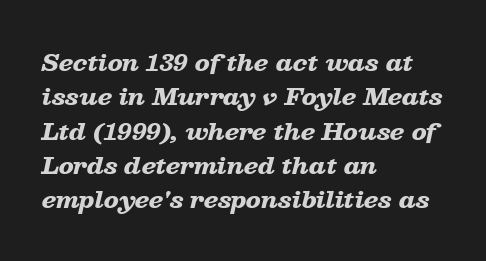
This sample uses plain, unmodified letter spacing. Does the copy run flush right? No — it runs flush left. The letters are bold, with thick, heavy strokes. A clean baseline with only descenders dipping below it. Each new line begins a customary step beneath the previous one.
